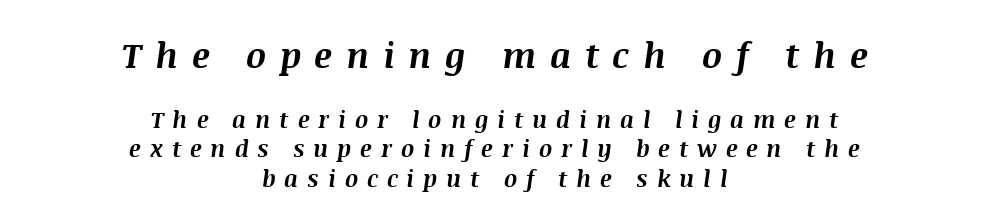
The rendering uses natural spacing where letterforms have individual widths. These lines were composed using italics. These lines carry a lot of weight — the face is fully bold. The passage shown begins with its larger block and ends with its smaller one. Tracking here is generous; glyphs stand well apart from one another.
